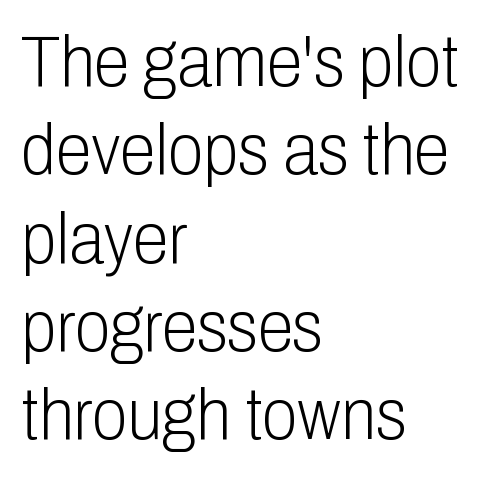
{"serif": "no", "italic": "no", "bold": "no", "weight": "light", "width": "condensed", "stroke_contrast": "low", "x_height": "medium", "monospaced": "no", "underline": "no", "align": "left", "line_spacing_ratio": 1.21, "letter_spacing": "normal", "letter_spacing_em": 0.0, "glyph_px": 73}
